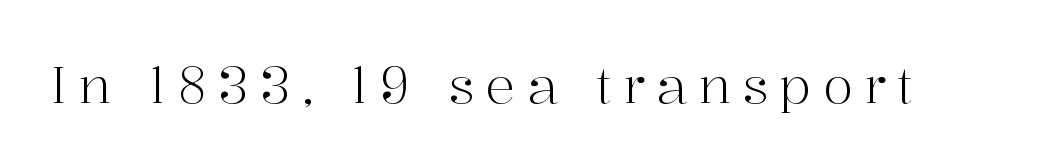
The space directly below the letters is spotless. Look at the bottom of the vertical strokes: they flare into serifs here. Rendered with straight, roman letterforms. The tracking reads as deliberately expanded to a designer's eye. Heaviness? Minimal to ordinary, like unemphasized prose. Do the characters align in a grid? No, the font is proportional.
